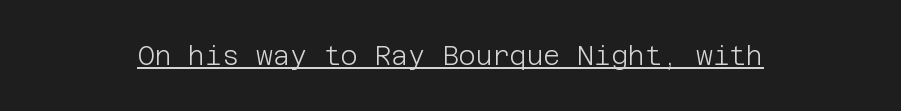
{"italic": "no", "bold": "no", "underline": "yes", "letter_spacing": "normal", "letter_spacing_em": 0.0, "glyph_px": 26}
